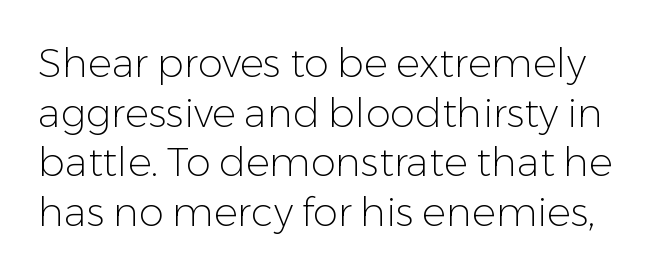
{"serif": "no", "italic": "no", "bold": "no", "weight": "light", "width": "normal", "stroke_contrast": "low", "x_height": "medium", "monospaced": "no", "underline": "no", "line_spacing_ratio": 1.24, "letter_spacing": "normal", "letter_spacing_em": 0.0, "glyph_px": 40}
